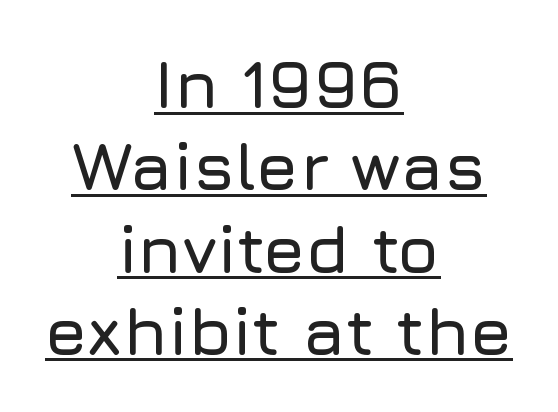
In designer terms, the underline attribute is active on this setting. Centered paragraph, ragged on both sides. Think of a printed novel: that variable character pitch is what you see here. The letters sit at their default tracking, neither squeezed nor spread. The characters display no serif detailing; their extremities are plain. Every character sits straight up, as roman type does.
